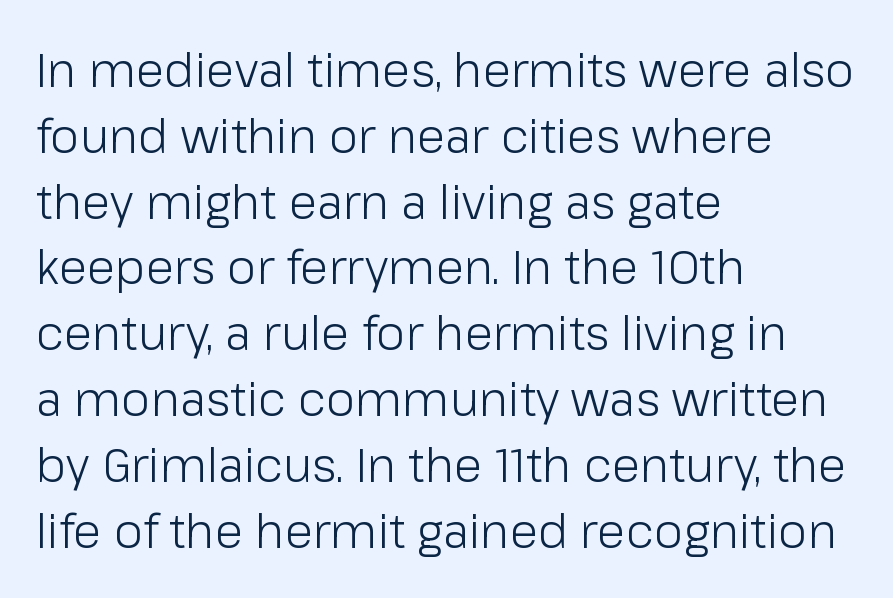
The image shows 47 px light sans-serif type, upright; set left-aligned, normal line spacing (1.4x), normal letter spacing, not underlined; low stroke contrast and a medium x-height.
